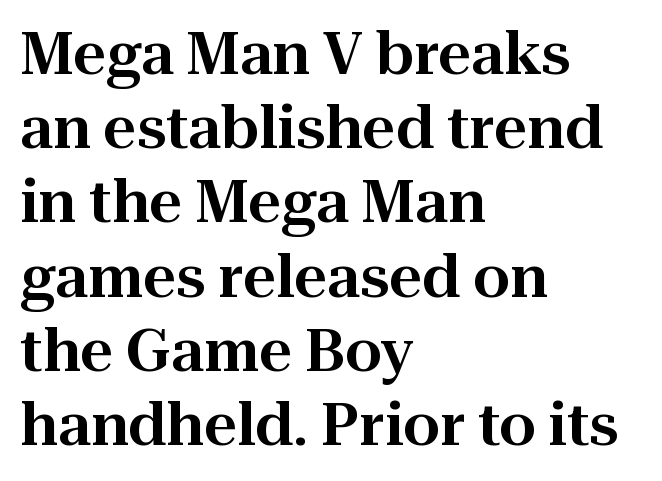
{"serif": "yes", "italic": "no", "width": "normal", "stroke_contrast": "high", "x_height": "medium", "monospaced": "no", "underline": "no", "align": "left", "line_spacing": "normal", "line_spacing_ratio": 1.28, "letter_spacing": "normal", "letter_spacing_em": 0.0, "glyph_px": 58}
